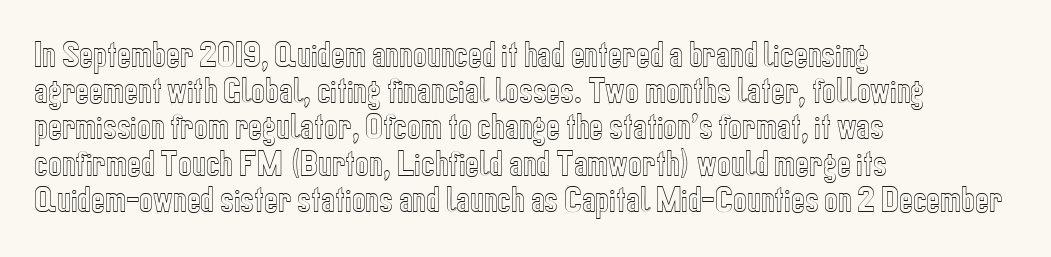
{"italic": "no", "width": "condensed", "x_height": "medium", "monospaced": "no", "underline": "no", "align": "left", "line_spacing": "normal", "line_spacing_ratio": 1.25, "letter_spacing": "normal", "letter_spacing_em": 0.0, "glyph_px": 29}
